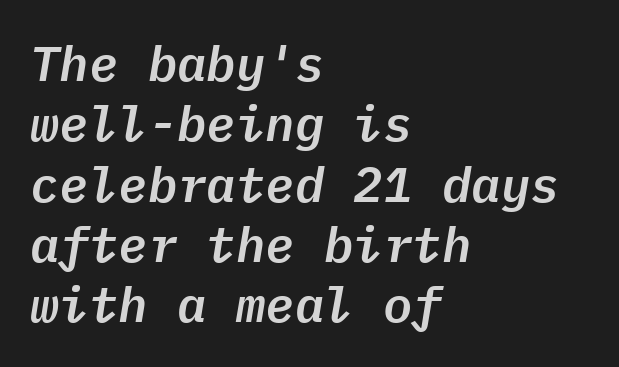
The foot of each line stays bare and open. Caption: multi-line text, flush left, ragged right. Look at the tracking — it's just the regular setting, nothing added. You could count columns in this text — the font is strictly monospaced.
